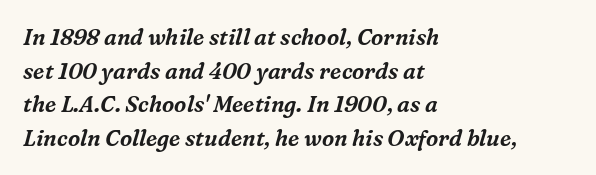
The image shows 22 px text type, italic (leaning right); set left-aligned, normal line spacing (1.53x), normal letter spacing, not underlined.
